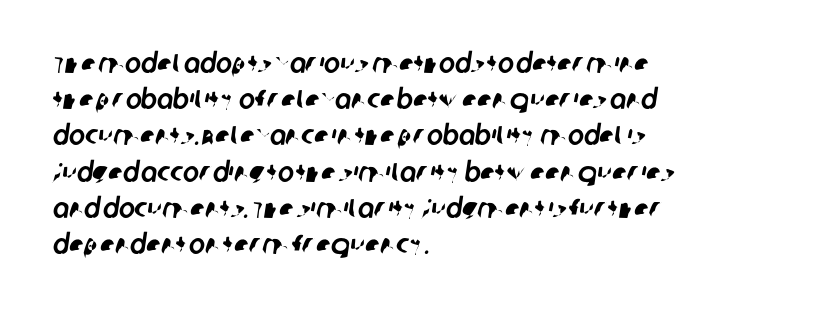
{"underline": "no", "align": "left", "line_spacing": "normal", "line_spacing_ratio": 1.34, "letter_spacing": "normal", "letter_spacing_em": 0.0, "glyph_px": 27}
